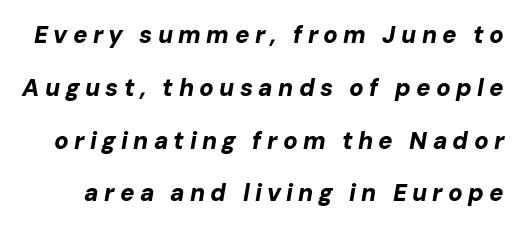
Q: Is the text bold? A: Yes.
Q: Is the text italic (slanted)? A: Yes, it leans right by about 10 degrees.
Q: Is the text underlined? A: No.
Q: Is the spacing between letters normal or unusually wide? A: Unusually wide.
Q: Is the spacing between lines tight, normal or loose? A: Loose.
